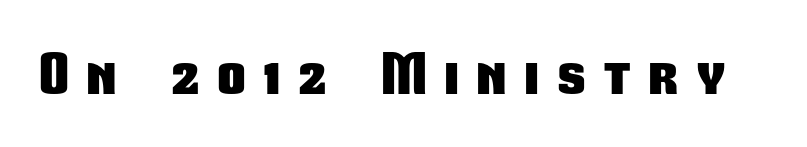
{"serif": "no", "bold": "yes", "weight": "heavy", "width": "condensed", "stroke_contrast": "low", "x_height": "medium", "monospaced": "no", "underline": "no", "letter_spacing": "wide", "letter_spacing_em": 0.35, "glyph_px": 55}
